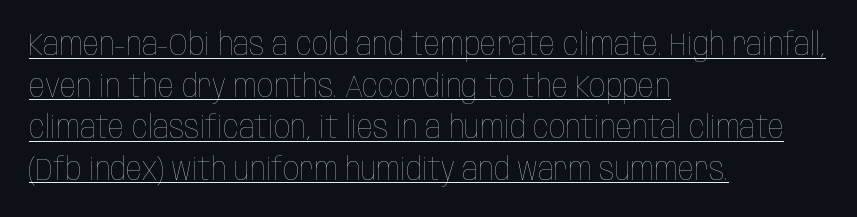
The image shows 32 px thin, condensed type, upright; set left-aligned, normal line spacing (1.3x), normal letter spacing, underlined; low stroke contrast and a large x-height.
